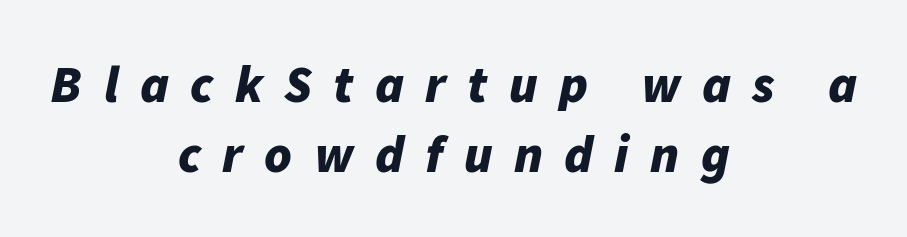
The letters are bold, with thick, heavy strokes. The specimen omits any rule beneath the text block's lines. Rows of type keep a routine distance in the vertical direction. The line texture is sparse and dotted thanks to wide tracking. This sample has the flowing, uneven cadence of proportional lettering.
